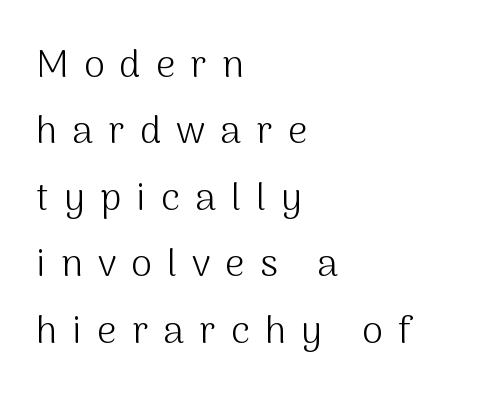
Does the type have serifs? No, each stem ends abruptly. Every stem runs plumb, perpendicular to the baseline. Layout note: lines flush left. Letters rest on an invisible, unmarked baseline. The strokes are not fattened; the text isn't bold.
